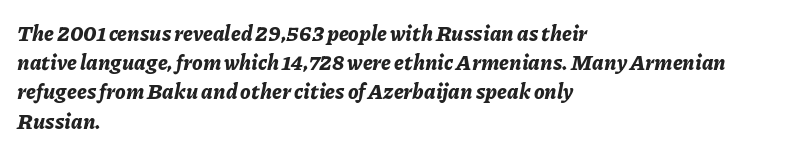
The image shows 21 px bold type, italic (leaning right); set left-aligned, normal line spacing (1.39x), normal letter spacing, not underlined.
